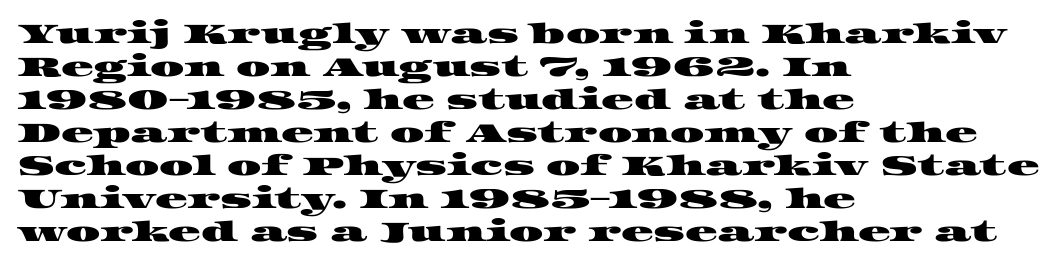
The image shows 27 px text type; set left-aligned, line spacing 1.22x, normal letter spacing, not underlined.
